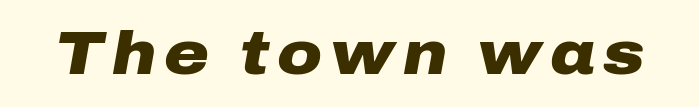
Q: Is the text bold? A: Yes.
Q: Is the text italic (slanted)? A: Yes, it leans right by about 10 degrees.
Q: Is the text underlined? A: No.
Q: Width (condensed, normal, or wide)? A: Wide.
Q: Stroke contrast? A: Low.
Q: x-height? A: Medium.
Q: Monospaced? A: No.
